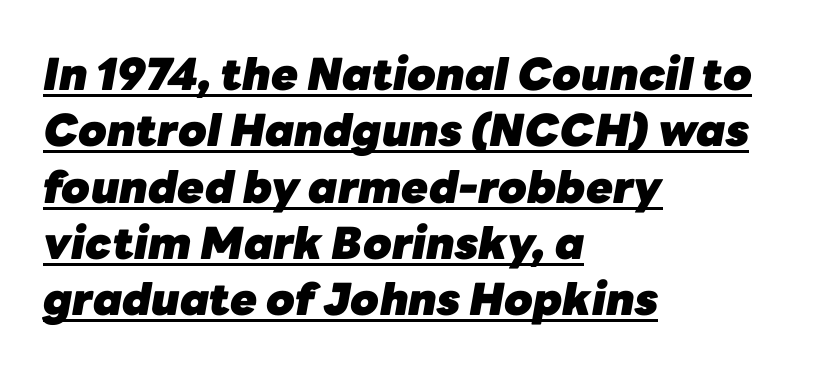
Typeset ragged right — the left edge is the straight one. Do the characters align in a grid? No, the font is proportional. Rows of type keep a routine distance in the vertical direction. What weight is shown? A full bold with thick strokes. Would a proofreader flag this as italicized? Yes.
